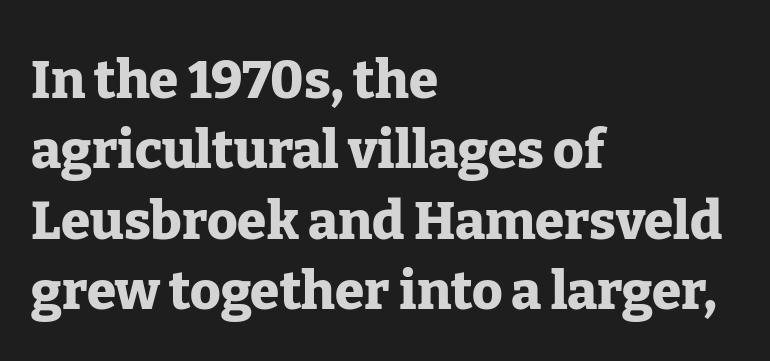
{"serif": "yes", "italic": "no", "bold": "yes", "weight": "heavy", "width": "normal", "stroke_contrast": "low", "x_height": "medium", "monospaced": "no", "underline": "no", "align": "left", "line_spacing": "normal", "line_spacing_ratio": 1.33, "letter_spacing": "normal", "letter_spacing_em": 0.0, "glyph_px": 53}
